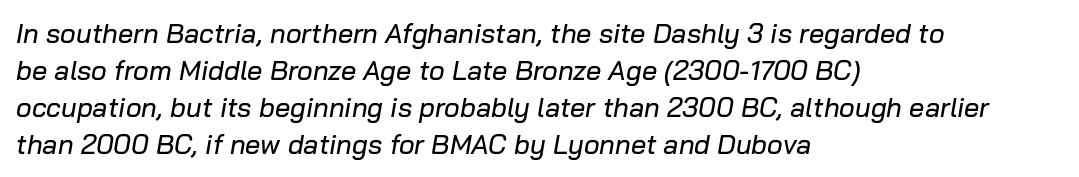
{"italic": "yes", "lean": "right", "slant_degrees": 10, "underline": "no", "align": "left", "line_spacing": "normal", "line_spacing_ratio": 1.37, "letter_spacing": "normal", "letter_spacing_em": 0.0, "glyph_px": 27}
